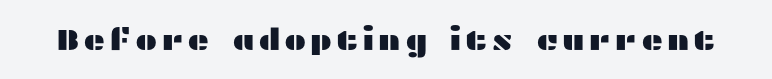
The image shows 30 px wide sans-serif type, upright; set not underlined; medium stroke contrast and a medium x-height.
